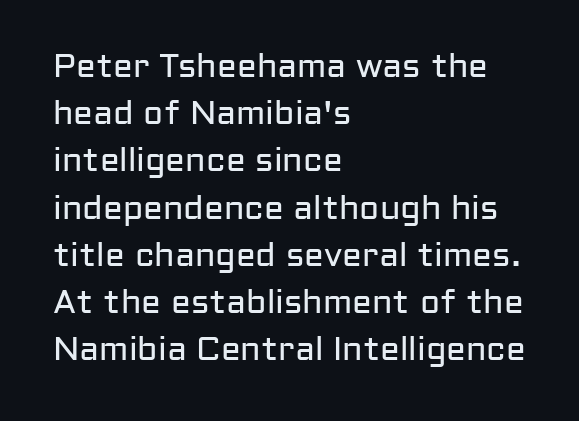
Q: Is the text bold? A: No.
Q: Is the text italic (slanted)? A: No, it is upright.
Q: Is the typeface a serif or a sans-serif typeface? A: Sans-serif.
Q: Is the text underlined? A: No.
Q: How is the paragraph aligned? A: Left-aligned.
Q: Is the spacing between letters normal or unusually wide? A: Normal.
Q: Is the spacing between lines tight, normal or loose? A: Normal.
Q: Width (condensed, normal, or wide)? A: Normal.
Q: Stroke contrast? A: Low.
Q: x-height? A: Medium.
Q: Monospaced? A: No.
